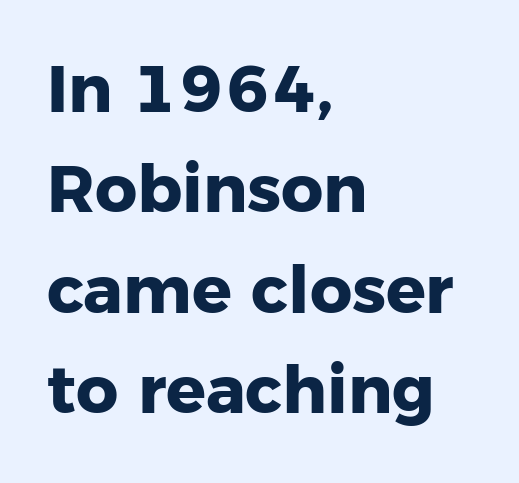
Q: Is the text bold? A: Yes.
Q: Is the text italic (slanted)? A: No, it is upright.
Q: Is the typeface a serif or a sans-serif typeface? A: Sans-serif.
Q: Is the text underlined? A: No.
Q: How is the paragraph aligned? A: Left-aligned.
Q: Is the spacing between letters normal or unusually wide? A: Normal.
Q: Is the spacing between lines tight, normal or loose? A: Normal.
Q: Width (condensed, normal, or wide)? A: Normal.
Q: Stroke contrast? A: Low.
Q: x-height? A: Medium.
Q: Monospaced? A: No.
